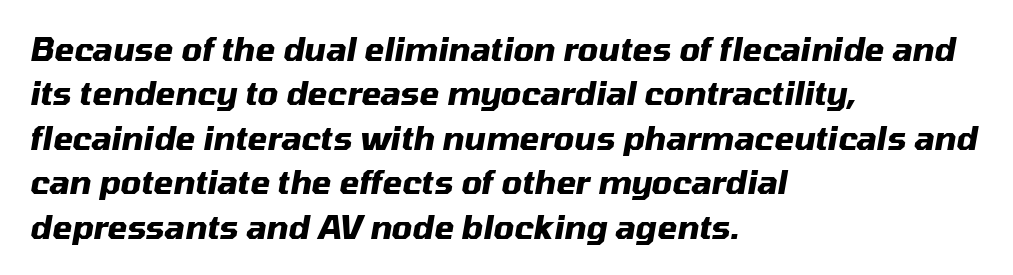
Q: Is the text bold? A: Yes.
Q: Is the text italic (slanted)? A: Yes, it leans right by about 10 degrees.
Q: Is the text underlined? A: No.
Q: How is the paragraph aligned? A: Left-aligned.
Q: Is the spacing between letters normal or unusually wide? A: Normal.
Q: Is the spacing between lines tight, normal or loose? A: Normal.
Q: Width (condensed, normal, or wide)? A: Normal.
Q: Stroke contrast? A: Medium.
Q: x-height? A: Medium.
Q: Monospaced? A: No.
